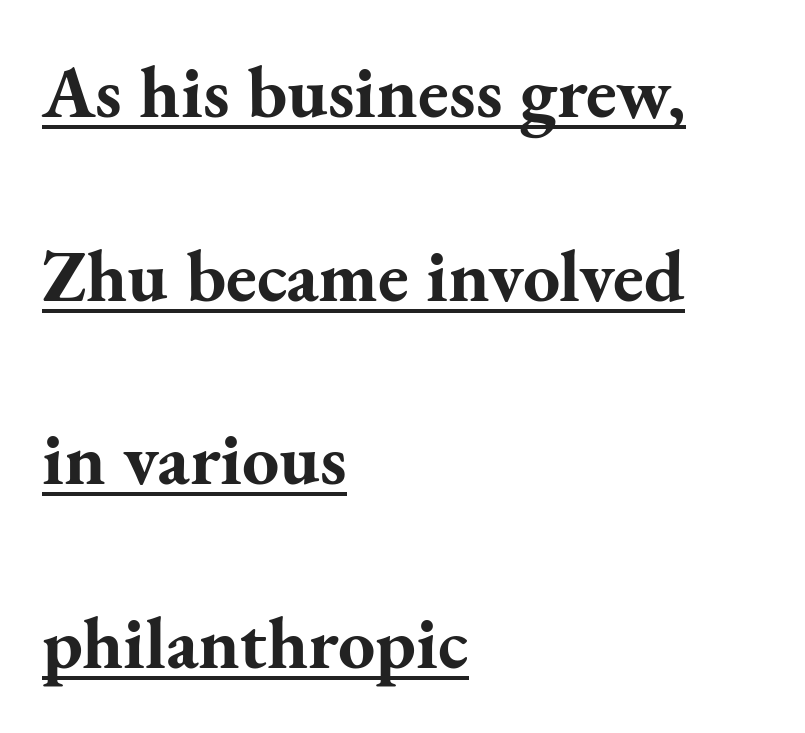
Somebody hit Ctrl+U on this one — the words are underlined. The text block is weighted toward the left margin, trailing off unevenly rightward. The line-height multiplier appears high, well above default. A dark, heavy texture on the line: the type is bold.
